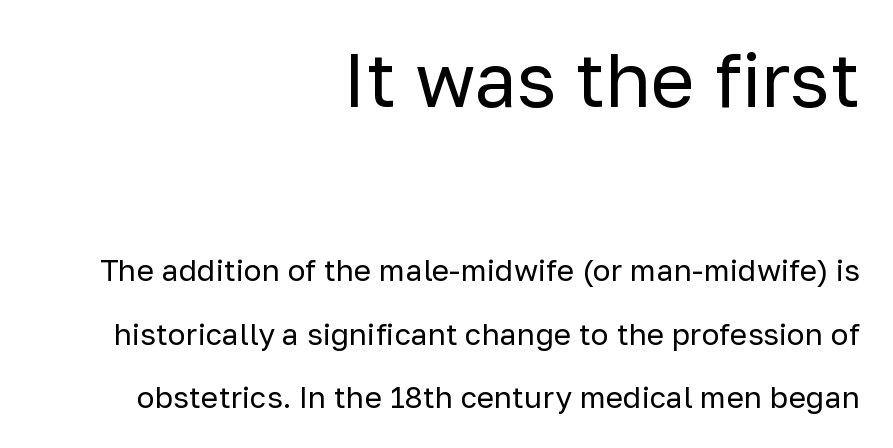
The image shows 75 px regular-weight sans-serif type, upright; set right-aligned, loose line spacing (2.11x), normal letter spacing, not underlined; the first (top) block is 2.5x larger; low stroke contrast and a medium x-height.
